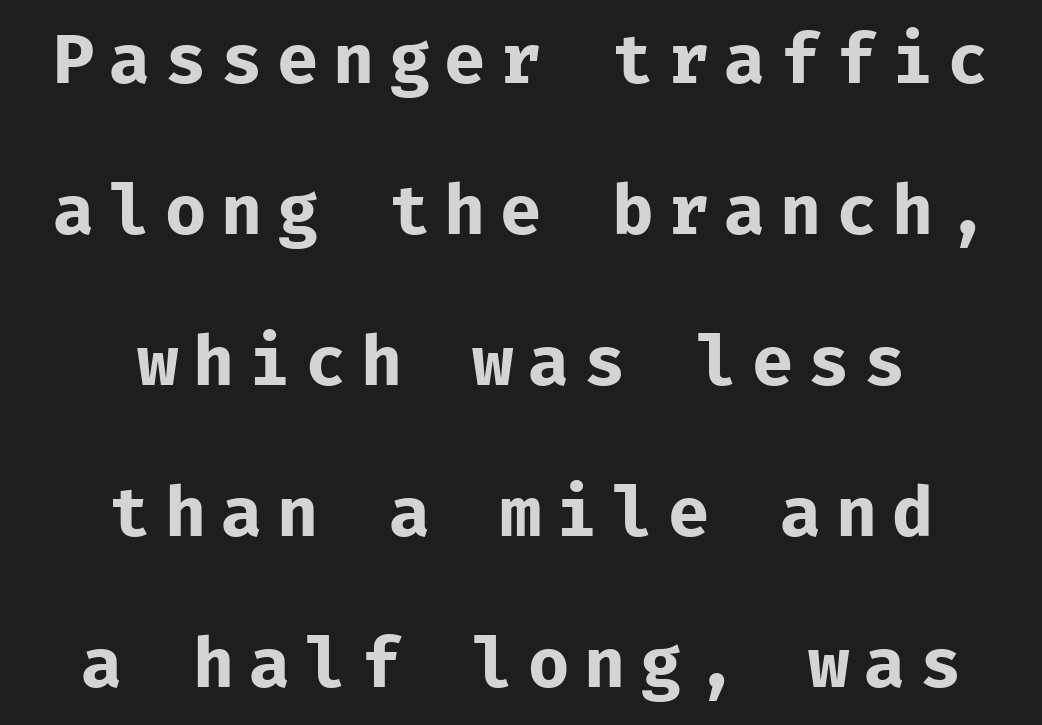
The rendering uses typewriter-style spacing with identical character cells. Vertical spacing — loose. Visually the block forms a symmetrical silhouette, jagged on both flanks. The line texture is sparse and dotted thanks to wide tracking.
